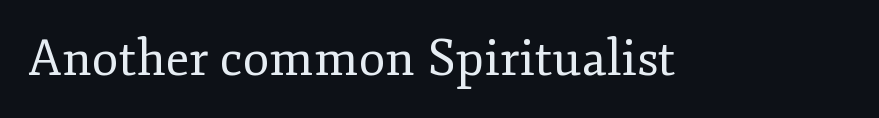
Q: Is the text bold? A: No.
Q: Is the text italic (slanted)? A: No, it is upright.
Q: Is the typeface a serif or a sans-serif typeface? A: Serif.
Q: Is the text underlined? A: No.
Q: Is the spacing between letters normal or unusually wide? A: Normal.
Q: Width (condensed, normal, or wide)? A: Normal.
Q: Stroke contrast? A: Low.
Q: x-height? A: Small.
Q: Monospaced? A: No.
